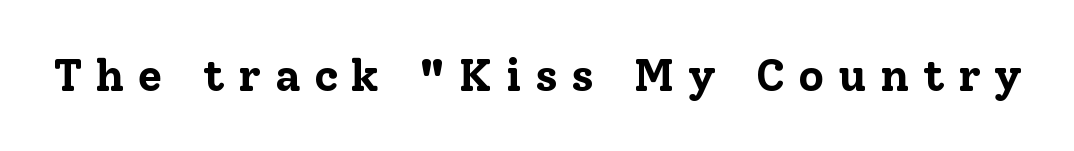
The image shows 45 px bold serif type, upright; set unusually wide letter spacing (+0.3 em), not underlined; low stroke contrast and a medium x-height.
